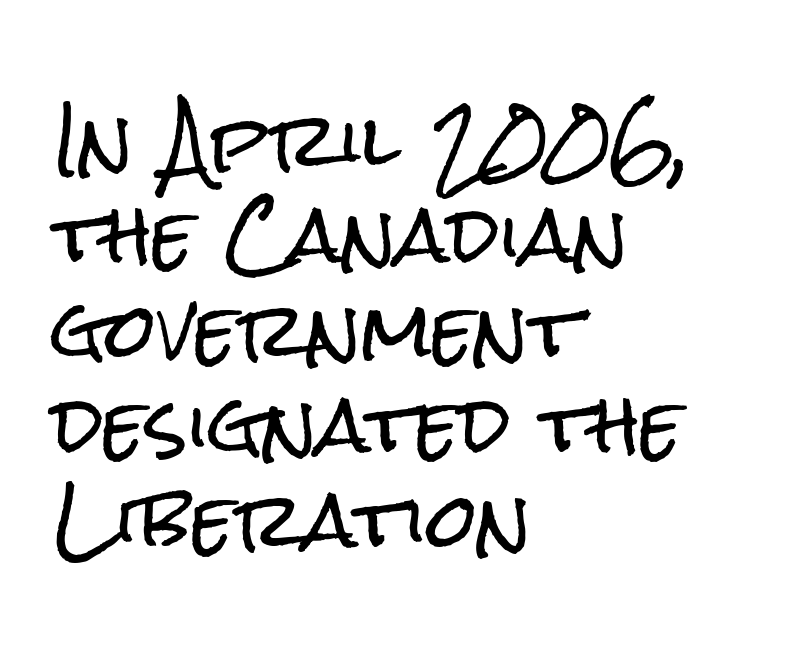
The image shows 73 px condensed sans-serif type, upright; set left-aligned, normal line spacing (1.3x), normal letter spacing, not underlined; low stroke contrast and a medium x-height.
